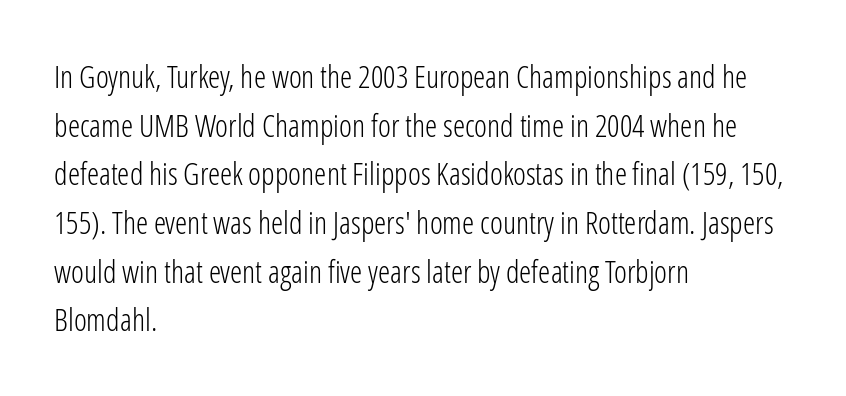
This sample uses an upright cut, with every glyph sitting square on the baseline. A bare baseline throughout the passage. Tracking here is standard; glyphs follow each other at the usual distance. The characters display no serif detailing; their extremities are plain. Note the varied advance widths — an 'i' is clearly narrower than an 'm'.
